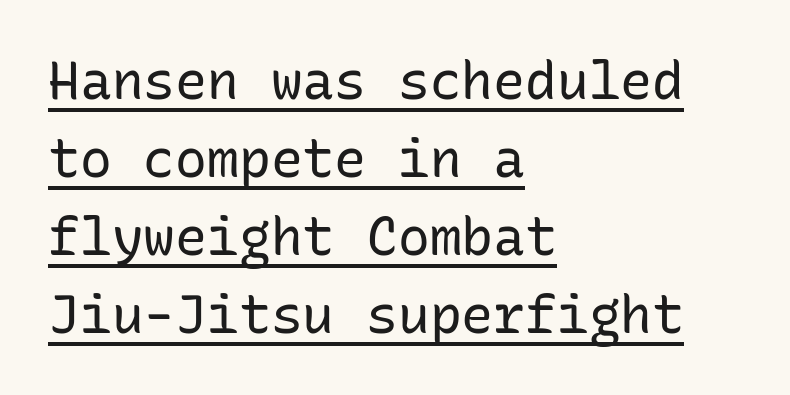
The image shows 53 px regular-weight sans-serif type, upright, monospaced; set left-aligned, normal line spacing (1.47x), normal letter spacing, underlined; low stroke contrast and a medium x-height.
